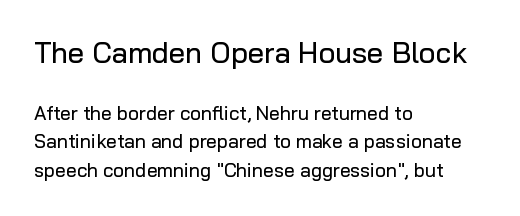
{"serif": "no", "italic": "no", "width": "normal", "stroke_contrast": "low", "x_height": "medium", "monospaced": "no", "underline": "no", "align": "left", "line_spacing": "normal", "line_spacing_ratio": 1.5, "letter_spacing": "normal", "letter_spacing_em": 0.0, "larger_block": "first", "size_ratio": 1.53, "glyph_px": 29}
